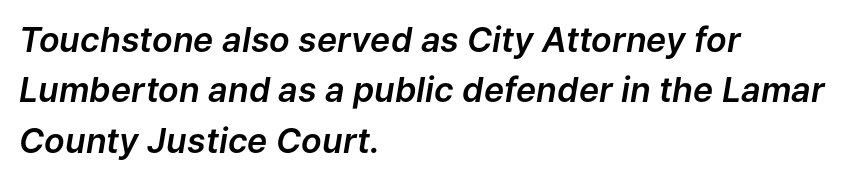
{"italic": "yes", "lean": "right", "slant_degrees": 9, "width": "normal", "stroke_contrast": "low", "x_height": "medium", "monospaced": "no", "underline": "no", "align": "left", "line_spacing": "normal", "line_spacing_ratio": 1.48, "letter_spacing": "normal", "letter_spacing_em": 0.0, "glyph_px": 34}
